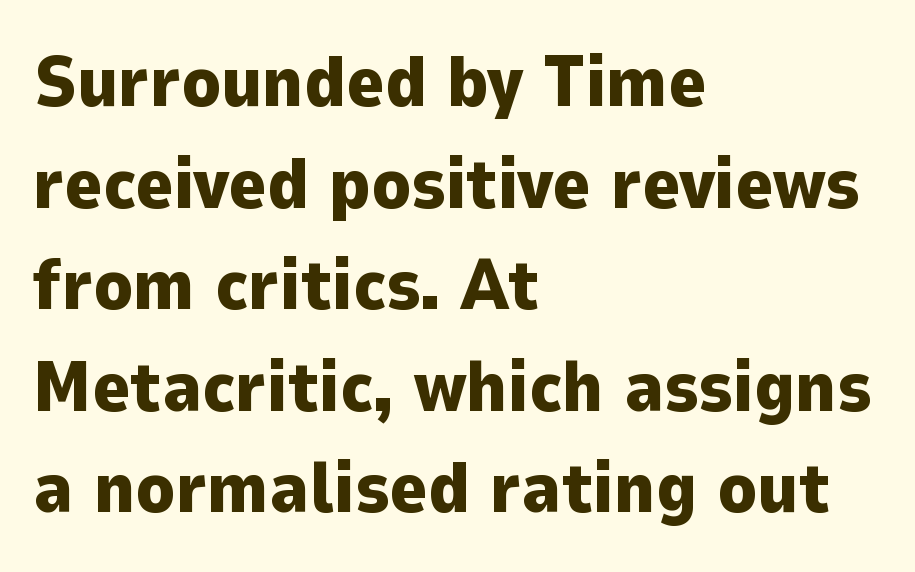
The image shows 72 px heavy sans-serif type, upright; set left-aligned, normal line spacing (1.41x), normal letter spacing, not underlined; low stroke contrast and a medium x-height.
